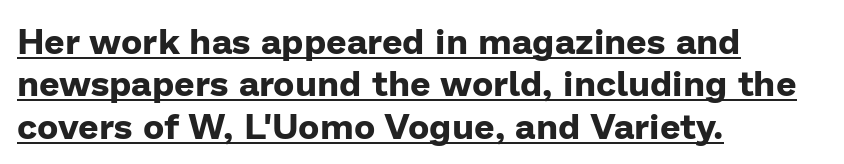
Q: Is the text bold? A: Yes.
Q: Is the text italic (slanted)? A: No, it is upright.
Q: Is the typeface a serif or a sans-serif typeface? A: Sans-serif.
Q: Is the text underlined? A: Yes.
Q: How is the paragraph aligned? A: Left-aligned.
Q: Is the spacing between letters normal or unusually wide? A: Normal.
Q: Width (condensed, normal, or wide)? A: Normal.
Q: Stroke contrast? A: Low.
Q: x-height? A: Medium.
Q: Monospaced? A: No.
